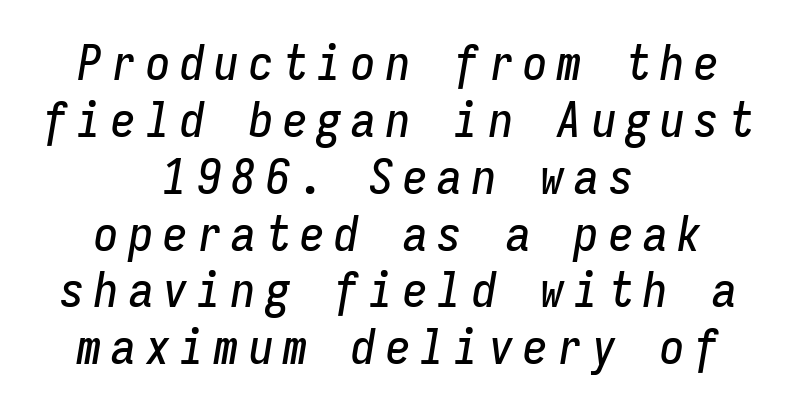
The image shows 49 px condensed type, italic (leaning right), monospaced; set centered, line spacing 1.16x, unusually wide letter spacing (+0.2 em), not underlined; low stroke contrast and a medium x-height.
